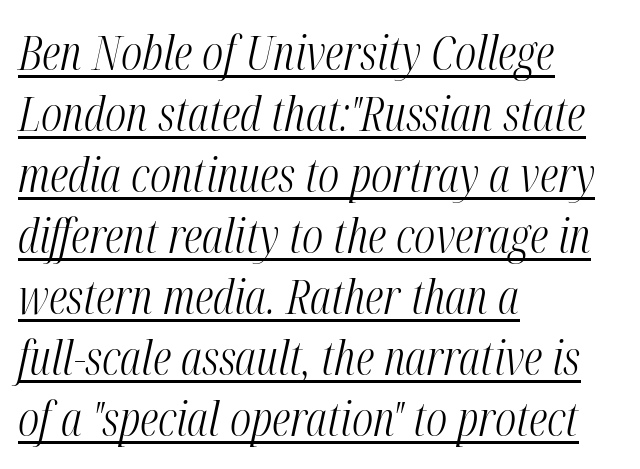
Beneath each row of characters lies a ruled line. The font sits on the lighter half of the weight spectrum, regular included. Look at the tracking — it's just the regular setting, nothing added. The rows are spaced the way most documents space them.
